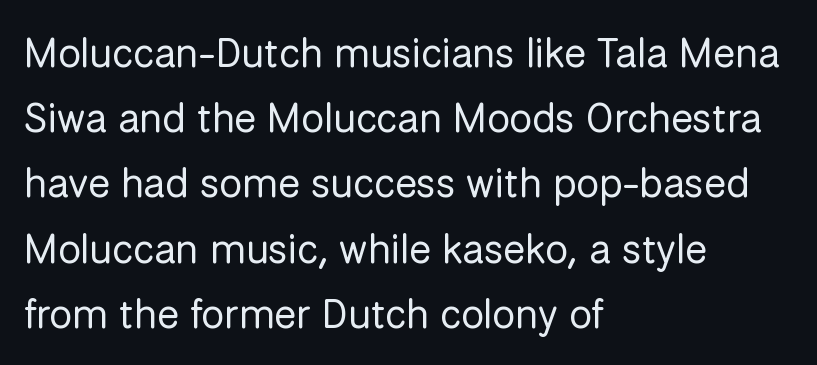
This sample uses an upright cut, with every glyph sitting square on the baseline. This sample uses plain, unmodified letter spacing. Each letter keeps its own natural width here, so spacing adapts to shape. The face used here is a sans, in the tradition of grotesques and geometrics.
